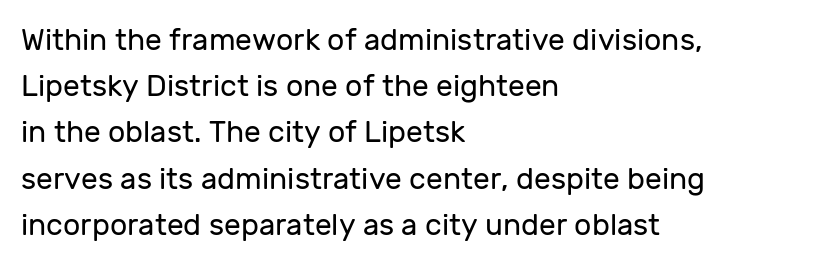
Anything drawn beneath the words? Only blank space. Letters have the restrained weight of plain body copy at most. Letter spacing: default. How would I describe the line gaps? Plain and ordinary. Left-aligned paragraph, ragged on the right.
